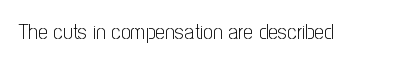
{"italic": "no", "bold": "no", "underline": "no", "letter_spacing": "normal", "letter_spacing_em": 0.0, "glyph_px": 22}
